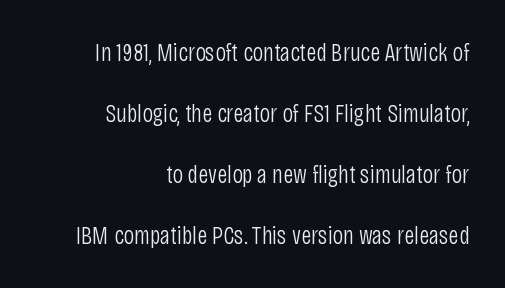
{"italic": "no", "bold": "no", "underline": "no", "align": "right", "line_spacing": "loose", "line_spacing_ratio": 2.34, "letter_spacing": "normal", "letter_spacing_em": 0.0, "glyph_px": 26}
